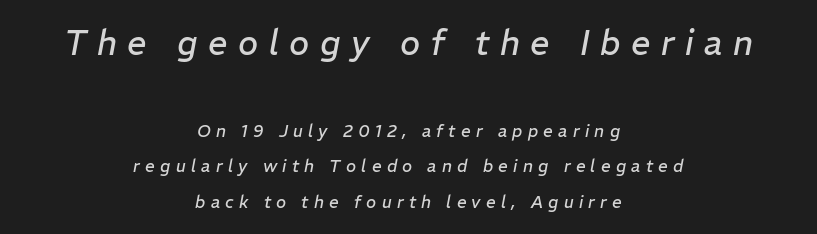
Of the two passages, the one on top uses the larger point size. Spacing between characters has been opened up far beyond the box default. Each line is balanced around a shared central axis. Here the designer chose a conventional face with non-uniform glyph widths.
